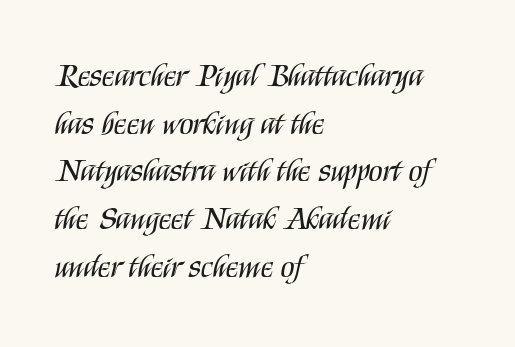
Q: Is the text bold? A: No.
Q: Is the text italic (slanted)? A: Yes.
Q: Is the typeface a serif or a sans-serif typeface? A: Sans-serif.
Q: Is the text underlined? A: No.
Q: How is the paragraph aligned? A: Left-aligned.
Q: Is the spacing between letters normal or unusually wide? A: Normal.
Q: Is the spacing between lines tight, normal or loose? A: Normal.
Q: Width (condensed, normal, or wide)? A: Condensed.
Q: Stroke contrast? A: Medium.
Q: x-height? A: Large.
Q: Monospaced? A: No.
